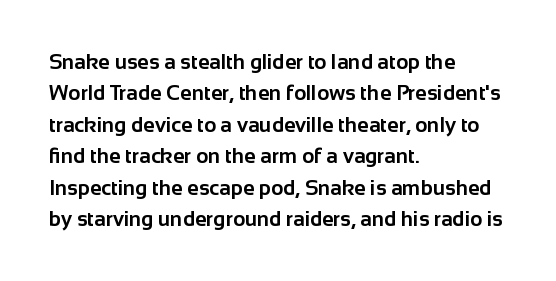
{"italic": "no", "bold": "yes", "underline": "no", "align": "left", "line_spacing": "normal", "line_spacing_ratio": 1.5, "letter_spacing": "normal", "letter_spacing_em": 0.0, "glyph_px": 21}
